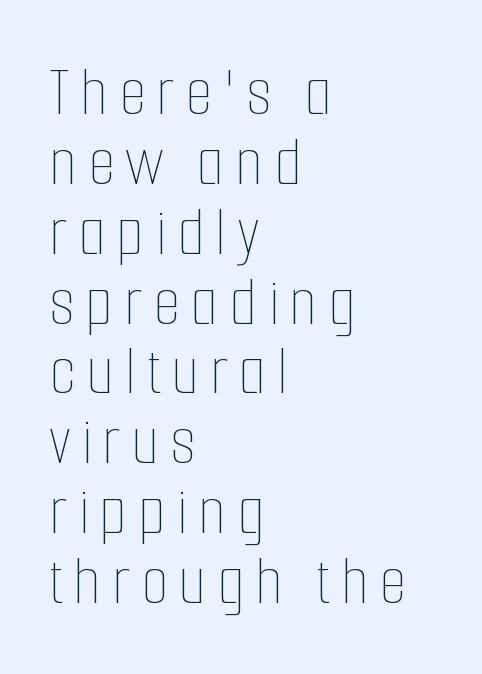
The image shows 72 px thin, condensed type, upright; set left-aligned, tight line spacing (0.97x), not underlined; low stroke contrast and a medium x-height.
